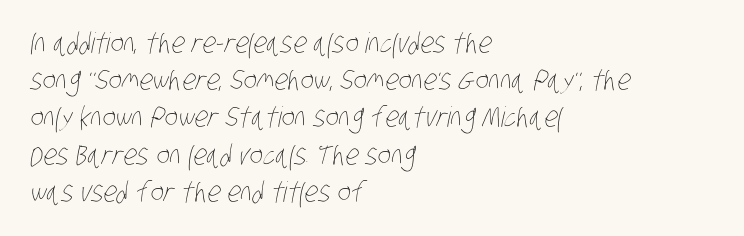
The image shows 28 px thin, condensed type; set left-aligned, normal line spacing (1.33x), normal letter spacing, not underlined; low stroke contrast and a large x-height.
